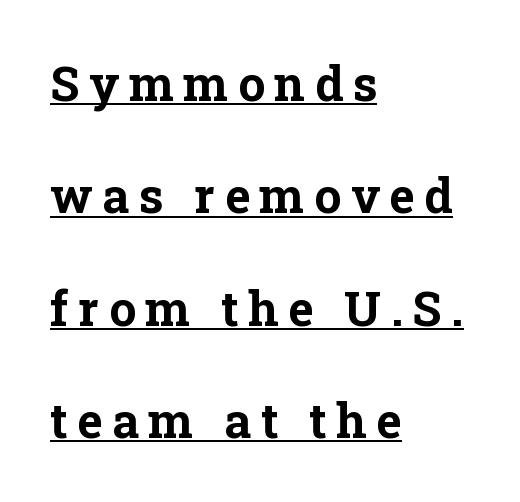
Q: Is the text bold? A: Yes.
Q: Is the text italic (slanted)? A: No, it is upright.
Q: Is the typeface a serif or a sans-serif typeface? A: Serif.
Q: Is the text underlined? A: Yes.
Q: How is the paragraph aligned? A: Left-aligned.
Q: Is the spacing between letters normal or unusually wide? A: Unusually wide.
Q: Is the spacing between lines tight, normal or loose? A: Loose.
Q: Width (condensed, normal, or wide)? A: Normal.
Q: Stroke contrast? A: Low.
Q: x-height? A: Medium.
Q: Monospaced? A: No.
